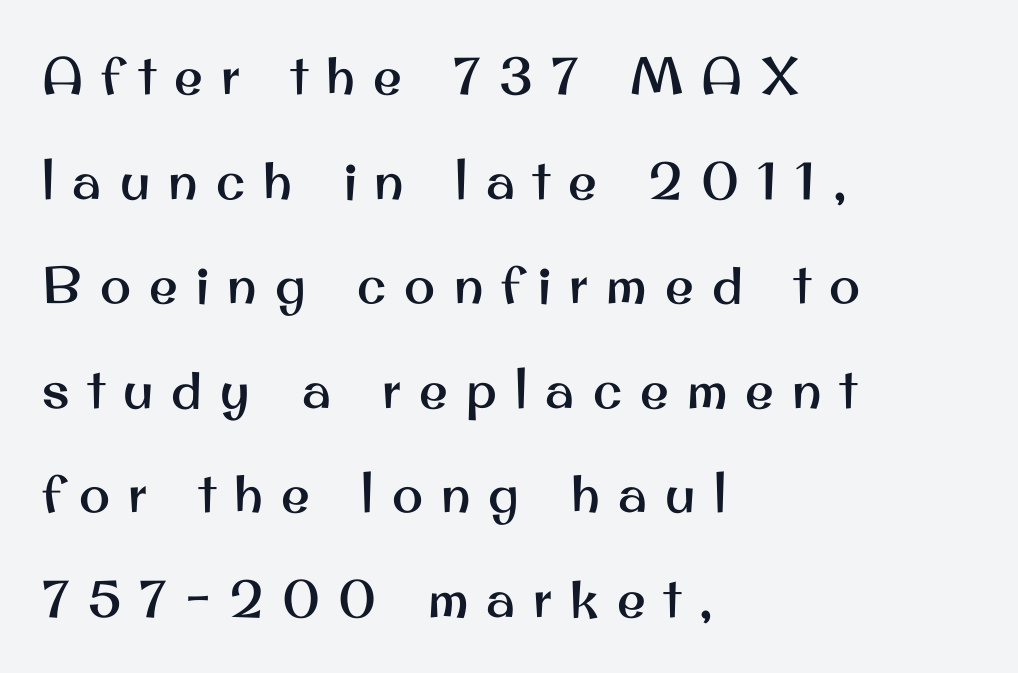
The image shows 52 px sans-serif type, upright; set left-aligned, loose line spacing (2.01x), unusually wide letter spacing (+0.35 em), not underlined; medium stroke contrast and a small x-height.
